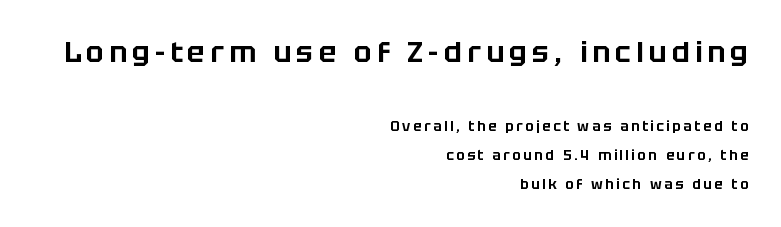
{"serif": "no", "italic": "no", "width": "normal", "stroke_contrast": "low", "x_height": "large", "monospaced": "no", "underline": "no", "align": "right", "line_spacing": "loose", "line_spacing_ratio": 2.08, "larger_block": "first", "size_ratio": 2.07, "glyph_px": 29}
